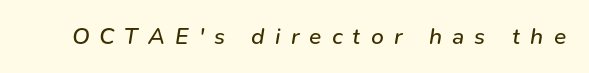
This sample uses expanded letter spacing, leaving extra air between glyphs. Rule under the text: the space is simply empty. Nothing heavy about these letters — not bold at all. The face used here has a pronounced slope to its letters.
